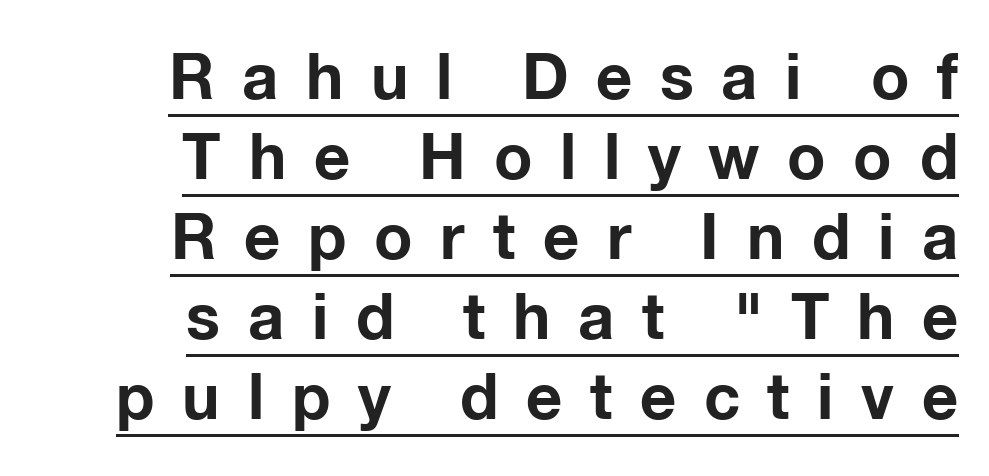
The image shows 63 px bold sans-serif type, upright; set right-aligned, normal line spacing (1.27x), unusually wide letter spacing (+0.44 em), underlined; low stroke contrast and a medium x-height.
